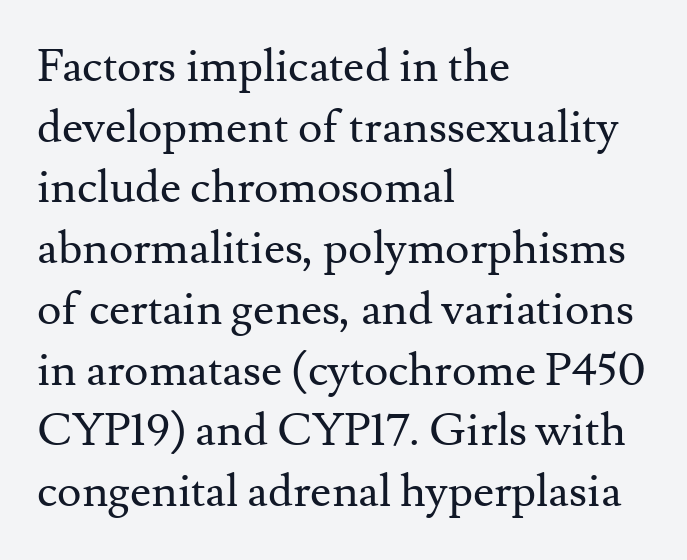
Q: Is the text bold? A: No.
Q: Is the text italic (slanted)? A: No, it is upright.
Q: Is the typeface a serif or a sans-serif typeface? A: Serif.
Q: Is the text underlined? A: No.
Q: How is the paragraph aligned? A: Left-aligned.
Q: Is the spacing between letters normal or unusually wide? A: Normal.
Q: Is the spacing between lines tight, normal or loose? A: Normal.
Q: Width (condensed, normal, or wide)? A: Normal.
Q: Stroke contrast? A: Medium.
Q: x-height? A: Small.
Q: Monospaced? A: No.
